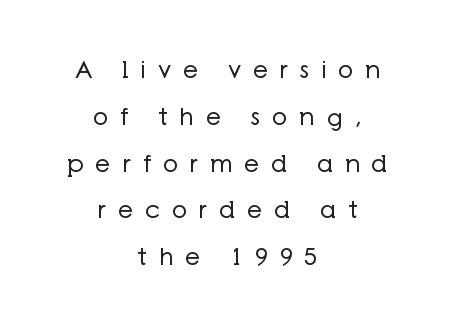
{"italic": "no", "bold": "no", "underline": "no", "align": "center", "line_spacing": "loose", "line_spacing_ratio": 1.95, "letter_spacing": "wide", "letter_spacing_em": 0.49, "glyph_px": 24}
